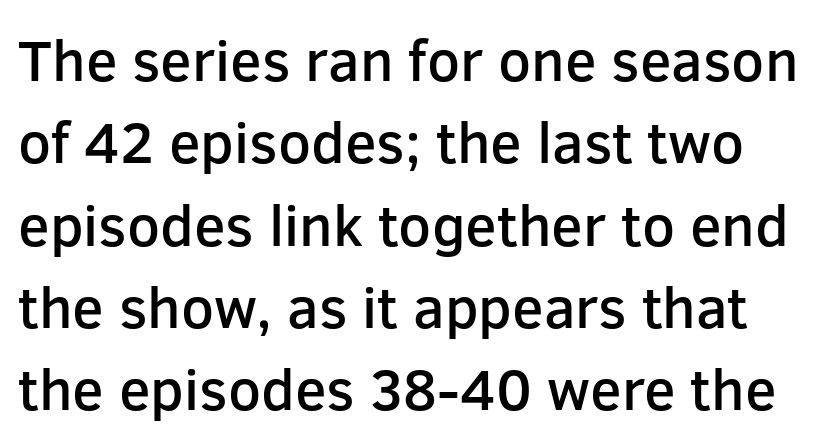
{"serif": "no", "italic": "no", "bold": "semi", "weight": "semibold", "width": "normal", "stroke_contrast": "low", "x_height": "medium", "monospaced": "no", "underline": "no", "line_spacing": "normal", "line_spacing_ratio": 1.42, "letter_spacing": "normal", "letter_spacing_em": 0.0, "glyph_px": 58}
